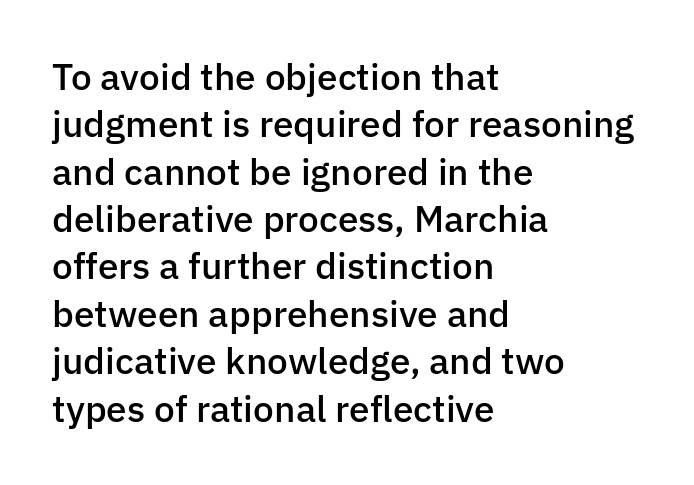
The image shows 37 px semibold sans-serif type, upright; set left-aligned, normal line spacing (1.28x), normal letter spacing, not underlined; low stroke contrast and a medium x-height.
